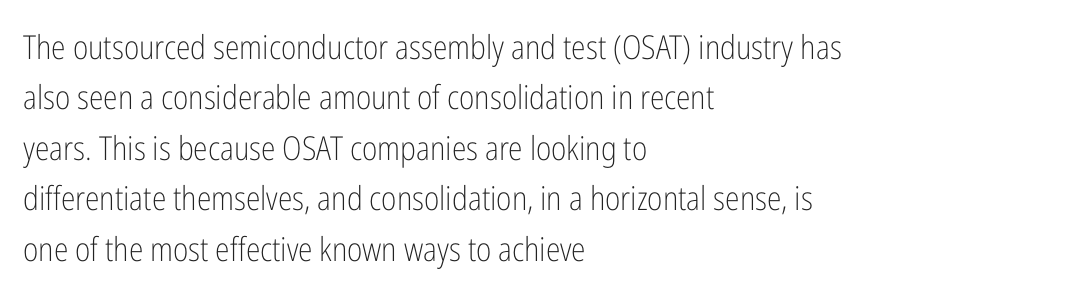
The image shows 33 px light, condensed sans-serif type, upright; set left-aligned, normal line spacing (1.53x), normal letter spacing, not underlined; low stroke contrast and a medium x-height.
